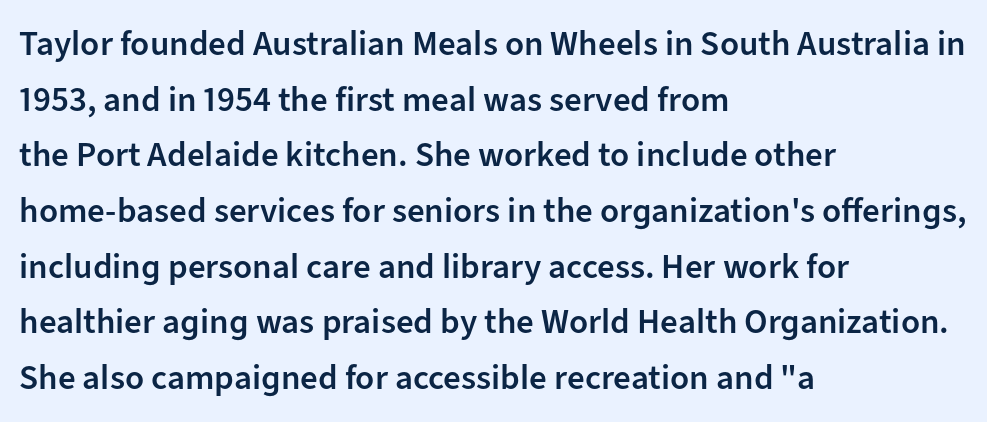
Rendered with straight, roman letterforms. These lines are set flush left with a ragged right edge. Evenly set lines give the paragraph a standard silhouette. I'd describe the lettering as semibold — firm but not a full bold. The font family rendered here belongs to the sans-serif group.
